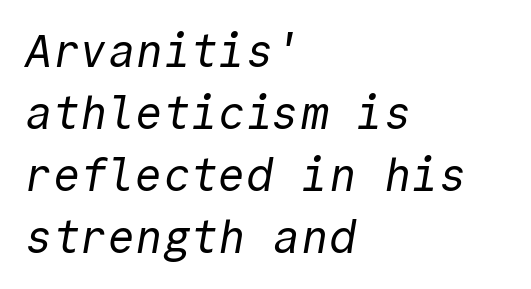
A light-to-regular cut is what we see here. Inter-character spacing is left at the font's built-in metrics. The line-height multiplier appears to be the usual default. The letters march in equal steps, a hallmark of fixed-pitch type.
